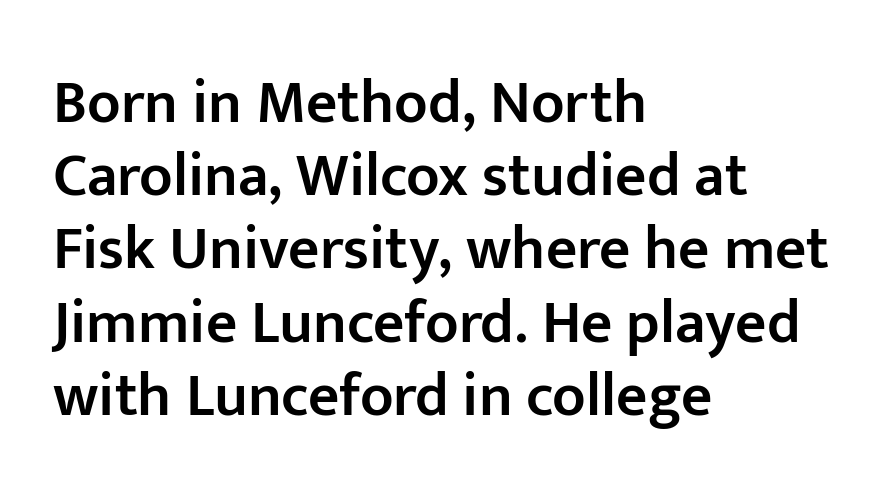
The image shows 61 px semibold sans-serif type, upright; set left-aligned, line spacing 1.2x, normal letter spacing, not underlined; low stroke contrast and a medium x-height.
